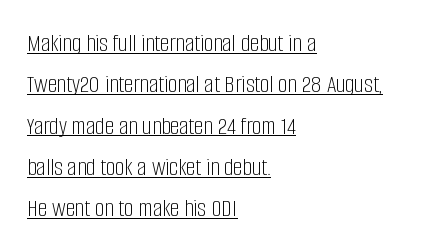
The image shows 26 px text type, upright; set left-aligned, normal line spacing (1.59x), normal letter spacing, underlined.
